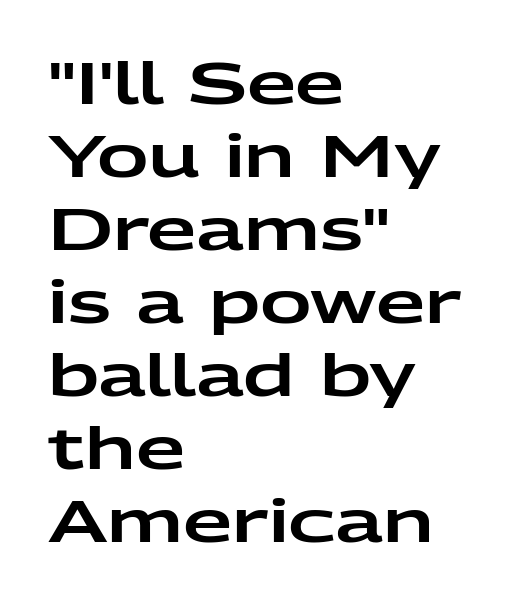
The image shows 57 px wide sans-serif type, upright; set left-aligned, normal line spacing (1.28x), normal letter spacing, not underlined; low stroke contrast and a medium x-height.
